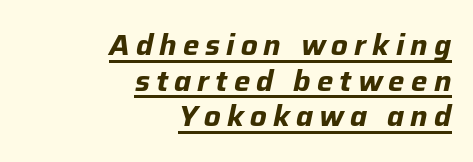
The image shows 29 px bold type, italic (leaning right); set right-aligned, line spacing 1.23x, unusually wide letter spacing (+0.21 em), underlined; low stroke contrast and a medium x-height.
